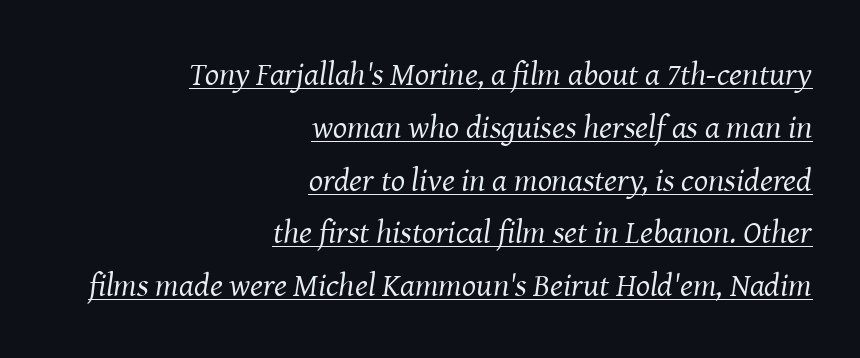
The image shows 33 px regular-weight serif type, italic (leaning right); set right-aligned, normal line spacing (1.6x), normal letter spacing, underlined; medium stroke contrast and a medium x-height.
